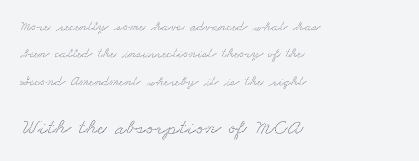
The foot of each line stays bare and open. Short note: letters normally spaced. The compositor pushed each line to the left boundary. Does the bottom block carry the larger type? Yes, it does.
